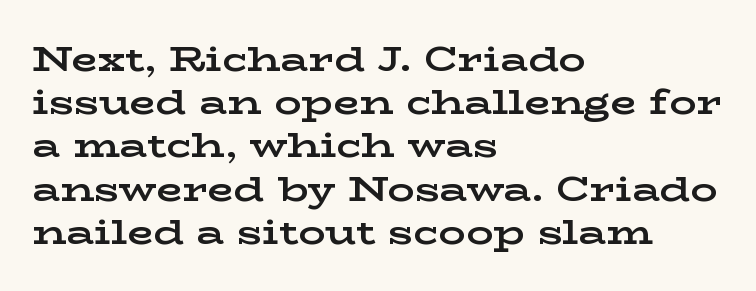
Look at the stroke-to-counter ratio: heavy, a bold. Check where the strokes stop: tiny serifs finish them off. Line beginnings align vertically; line endings do not. Bare-footed words on every line.
